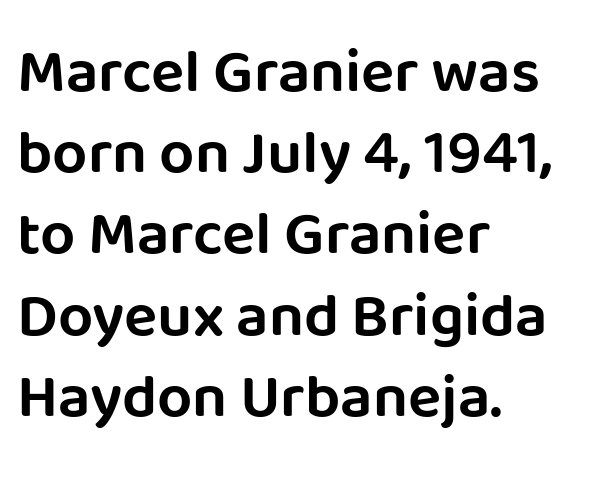
These lines keep a tight, regular rhythm from letter to letter. Quick note: not italic, upright. Leading: standard. Quick note: underline off. Each line starts at the same left margin while the right side varies.
